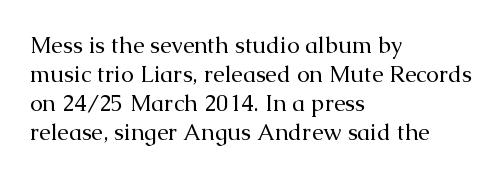
Q: Is the text bold? A: No.
Q: Is the text italic (slanted)? A: No, it is upright.
Q: Is the text underlined? A: No.
Q: How is the paragraph aligned? A: Left-aligned.
Q: Is the spacing between letters normal or unusually wide? A: Normal.
Q: Is the spacing between lines tight, normal or loose? A: Normal.
